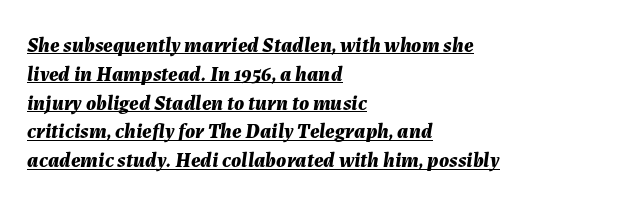
The image shows 21 px bold type, italic (leaning right); set left-aligned, normal line spacing (1.37x), normal letter spacing, underlined.
